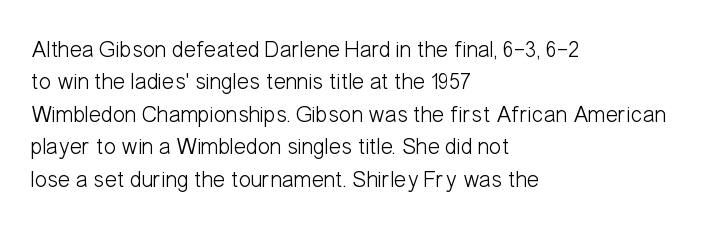
Q: Is the text bold? A: No.
Q: Is the text italic (slanted)? A: No, it is upright.
Q: Is the text underlined? A: No.
Q: How is the paragraph aligned? A: Left-aligned.
Q: Is the spacing between letters normal or unusually wide? A: Normal.
Q: Is the spacing between lines tight, normal or loose? A: Normal.
